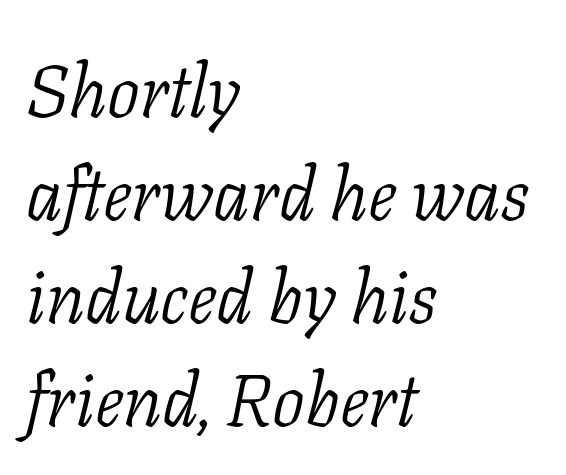
Q: Is the text bold? A: No.
Q: Is the text italic (slanted)? A: Yes, it leans right by about 11 degrees.
Q: Is the typeface a serif or a sans-serif typeface? A: Serif.
Q: Is the text underlined? A: No.
Q: How is the paragraph aligned? A: Left-aligned.
Q: Is the spacing between letters normal or unusually wide? A: Normal.
Q: Is the spacing between lines tight, normal or loose? A: Normal.
Q: Width (condensed, normal, or wide)? A: Normal.
Q: Stroke contrast? A: Low.
Q: x-height? A: Medium.
Q: Monospaced? A: No.
